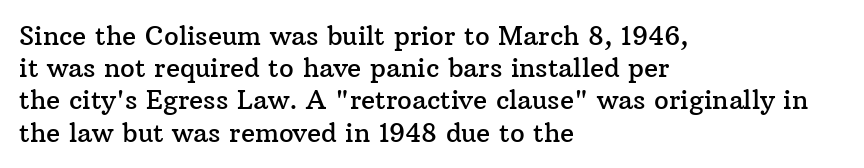
Q: Is the text italic (slanted)? A: No, it is upright.
Q: Is the text underlined? A: No.
Q: How is the paragraph aligned? A: Left-aligned.
Q: Is the spacing between letters normal or unusually wide? A: Normal.
